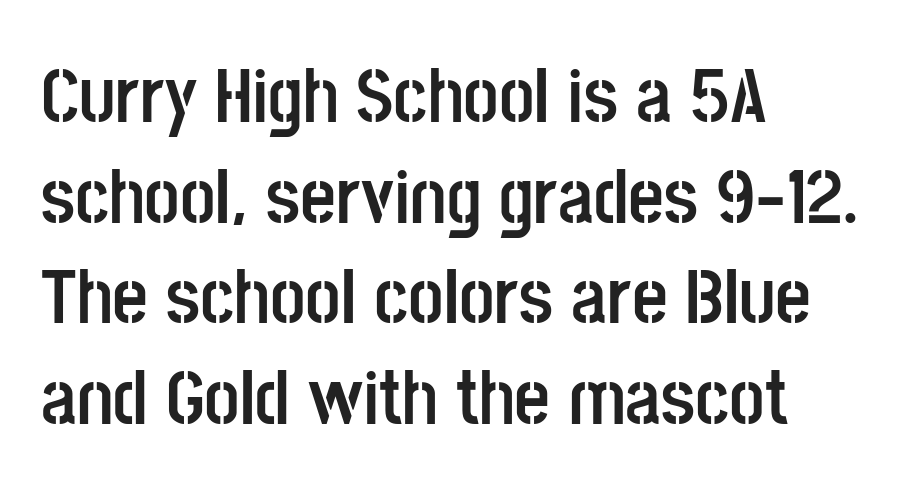
Q: Is the text bold? A: Yes.
Q: Is the text italic (slanted)? A: No, it is upright.
Q: Is the typeface a serif or a sans-serif typeface? A: Sans-serif.
Q: Is the text underlined? A: No.
Q: How is the paragraph aligned? A: Left-aligned.
Q: Is the spacing between letters normal or unusually wide? A: Normal.
Q: Is the spacing between lines tight, normal or loose? A: Normal.
Q: Width (condensed, normal, or wide)? A: Condensed.
Q: Stroke contrast? A: Low.
Q: x-height? A: Large.
Q: Monospaced? A: No.
